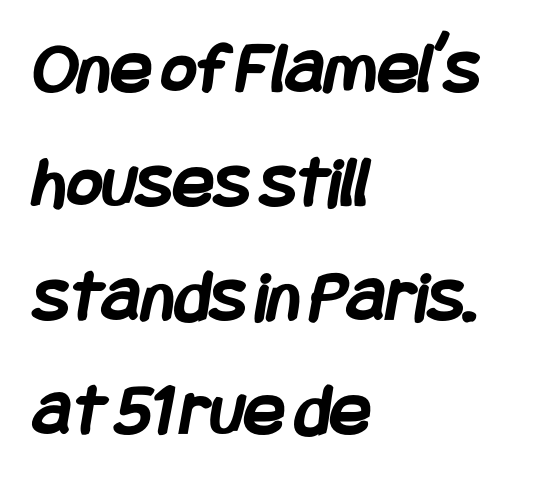
The image shows 76 px semibold, condensed sans-serif type; set left-aligned, normal line spacing (1.5x), normal letter spacing, not underlined; low stroke contrast and a large x-height.
